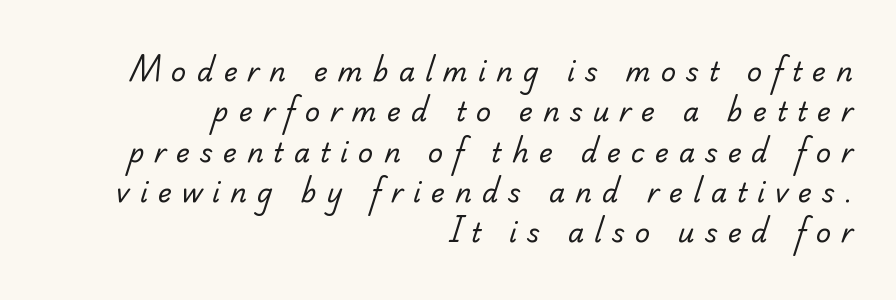
The image shows 26 px text type; set right-aligned, normal line spacing (1.55x), unusually wide letter spacing (+0.39 em), not underlined.
